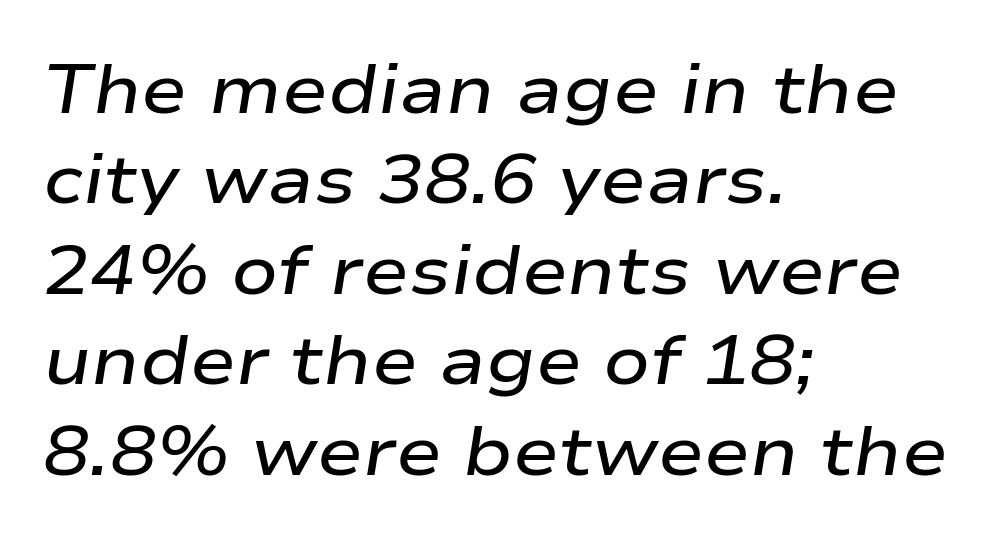
The image shows 69 px semibold, wide type, italic (leaning right); set left-aligned, normal line spacing (1.31x), normal letter spacing, not underlined; low stroke contrast and a medium x-height.
